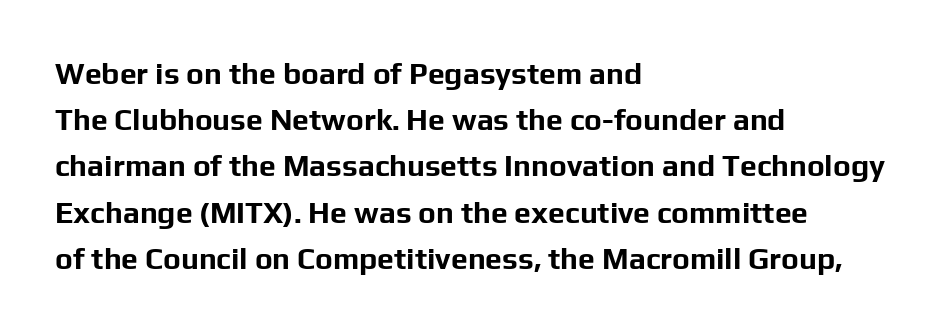
{"serif": "no", "italic": "no", "bold": "yes", "weight": "bold", "width": "normal", "stroke_contrast": "low", "x_height": "medium", "monospaced": "no", "underline": "no", "align": "left", "line_spacing": "normal", "line_spacing_ratio": 1.54, "letter_spacing": "normal", "letter_spacing_em": 0.0, "glyph_px": 30}
